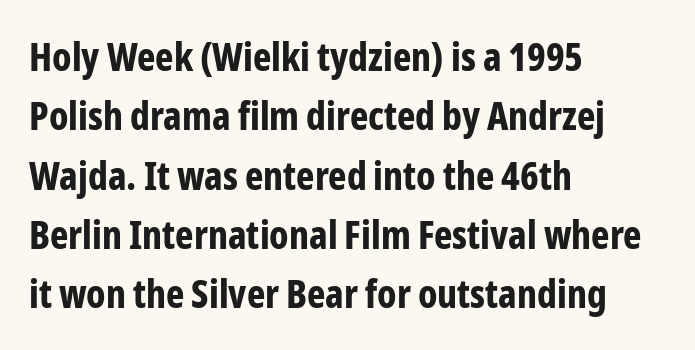
Q: Is the text bold? A: Yes.
Q: Is the text italic (slanted)? A: No, it is upright.
Q: Is the typeface a serif or a sans-serif typeface? A: Sans-serif.
Q: Is the text underlined? A: No.
Q: How is the paragraph aligned? A: Left-aligned.
Q: Is the spacing between letters normal or unusually wide? A: Normal.
Q: Is the spacing between lines tight, normal or loose? A: Normal.
Q: Width (condensed, normal, or wide)? A: Condensed.
Q: Stroke contrast? A: Low.
Q: x-height? A: Medium.
Q: Monospaced? A: No.
